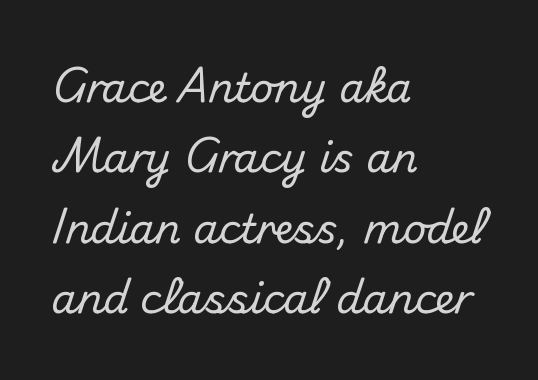
Note: no serifs on the glyphs. The rendering uses natural spacing where letterforms have individual widths. Reading down the block, your eye returns to a fixed left position each line. The letters sit at their default tracking, neither squeezed nor spread. The passage shown is not underscored anywhere.
